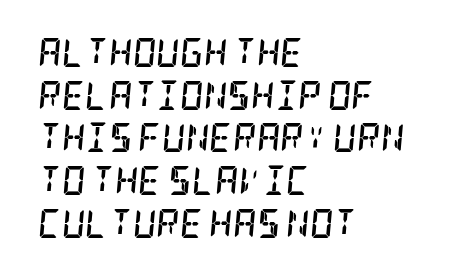
Standard letterfit; no display-style spreading of the glyphs. Does the weight exceed regular? Yes, all the way to bold. The lines in this sample share a left origin and differ only in where they stop. Evenly set lines give the paragraph a standard silhouette.
